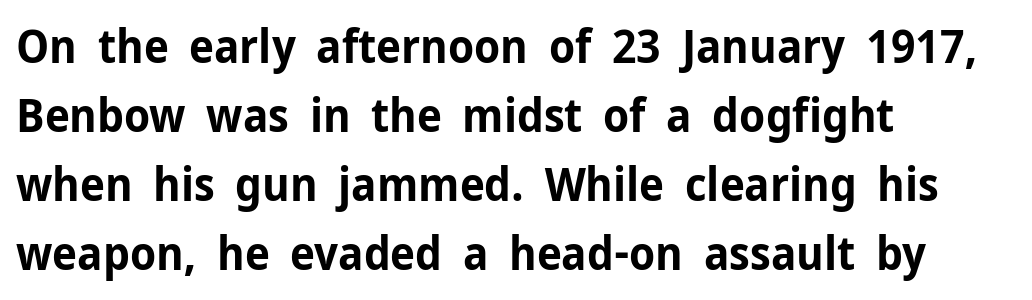
Q: Is the text bold? A: Yes.
Q: Is the text italic (slanted)? A: No, it is upright.
Q: Is the typeface a serif or a sans-serif typeface? A: Sans-serif.
Q: Is the text underlined? A: No.
Q: How is the paragraph aligned? A: Left-aligned.
Q: Is the spacing between letters normal or unusually wide? A: Normal.
Q: Is the spacing between lines tight, normal or loose? A: Normal.
Q: Width (condensed, normal, or wide)? A: Normal.
Q: Stroke contrast? A: Low.
Q: x-height? A: Medium.
Q: Monospaced? A: No.
